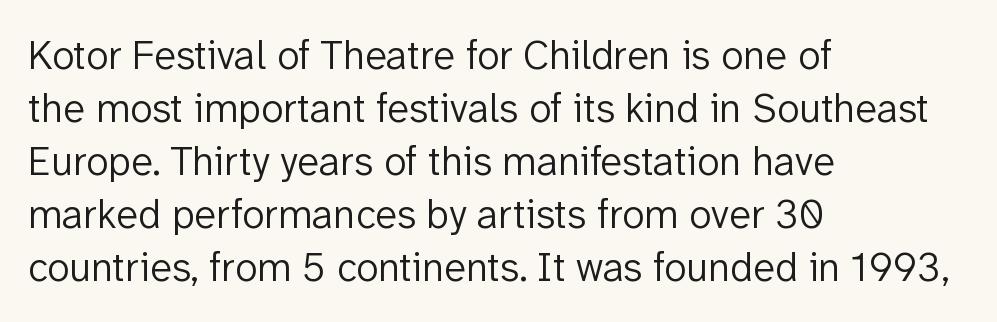
Q: Is the text bold? A: No.
Q: Is the text italic (slanted)? A: No, it is upright.
Q: Is the typeface a serif or a sans-serif typeface? A: Sans-serif.
Q: Is the text underlined? A: No.
Q: How is the paragraph aligned? A: Left-aligned.
Q: Is the spacing between letters normal or unusually wide? A: Normal.
Q: Is the spacing between lines tight, normal or loose? A: Normal.
Q: Width (condensed, normal, or wide)? A: Normal.
Q: Stroke contrast? A: Low.
Q: x-height? A: Medium.
Q: Monospaced? A: No.
